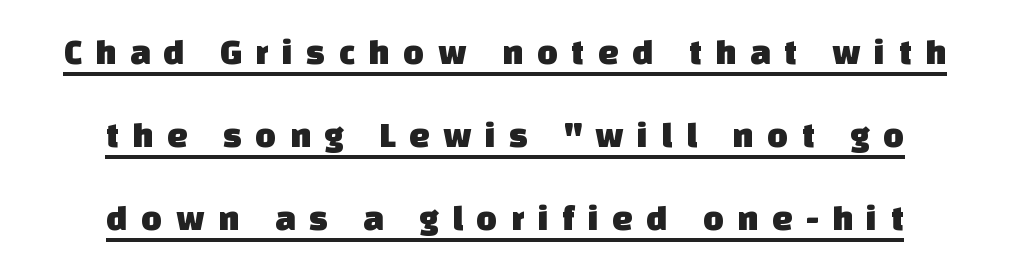
{"serif": "no", "width": "normal", "stroke_contrast": "low", "x_height": "large", "monospaced": "no", "underline": "yes", "align": "center", "line_spacing": "loose", "line_spacing_ratio": 2.31, "letter_spacing": "wide", "letter_spacing_em": 0.37, "glyph_px": 36}
